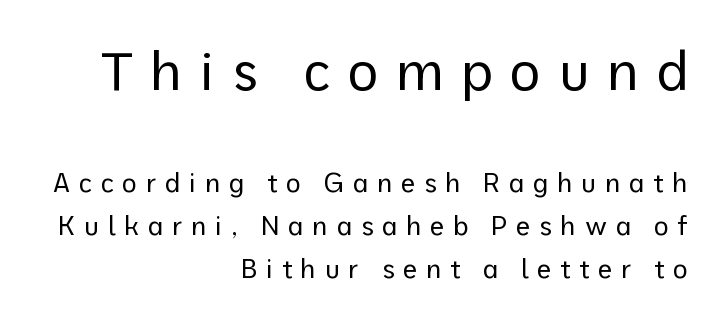
The baseline area is clear. The horizontal fit of the characters is loose and conspicuously gappy. How would I describe the line gaps? Plain and ordinary. Each letter keeps its own natural width here, so spacing adapts to shape.
